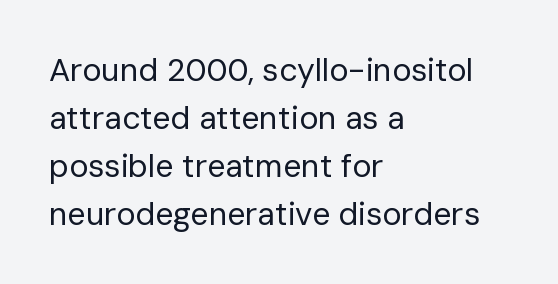
The image shows 32 px regular-weight sans-serif type, upright; set left-aligned, normal line spacing (1.5x), normal letter spacing, not underlined; low stroke contrast and a medium x-height.
